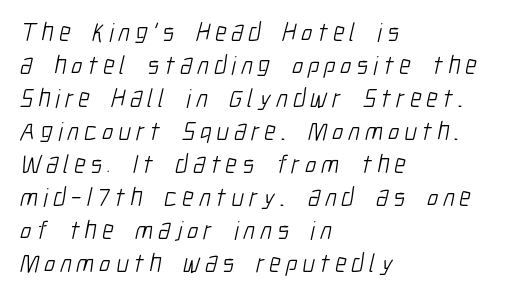
The image shows 26 px text type; set left-aligned, normal line spacing (1.27x), unusually wide letter spacing (+0.2 em), not underlined.
